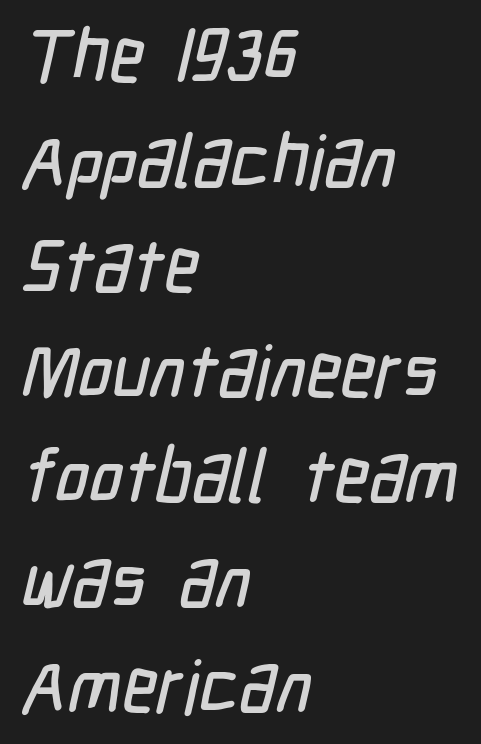
Quick note: underline off. Spacing verdict: proportional, widths tailored to each character. The horizontal fit of the characters is conventional and even. Regarding leading, the lines here are spaced in the standard way.
